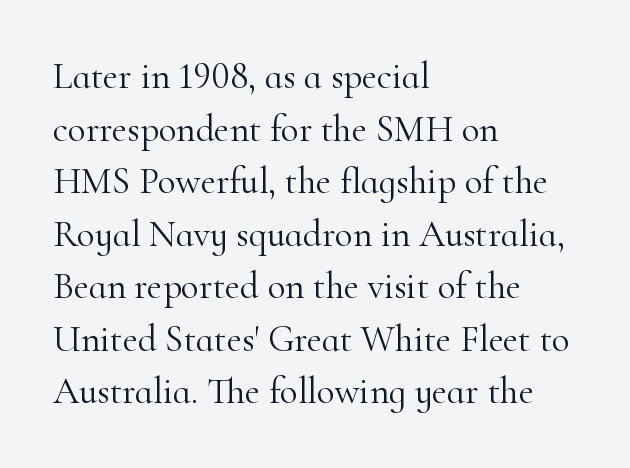
The image shows 37 px light serif type, upright; set left-aligned, normal line spacing (1.42x), normal letter spacing, not underlined; high stroke contrast and a small x-height.
